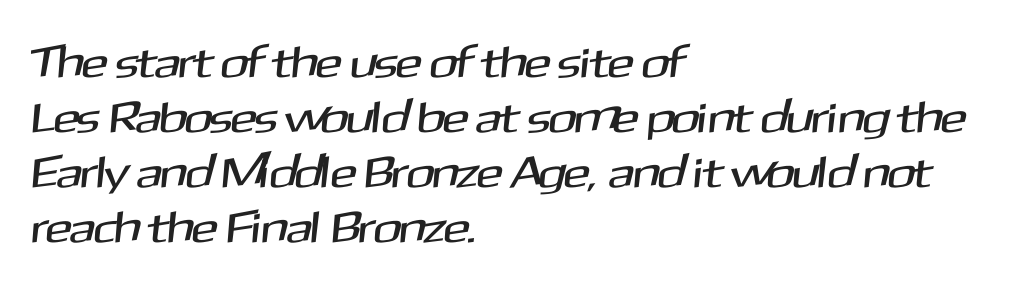
Q: Is the typeface a serif or a sans-serif typeface? A: Sans-serif.
Q: Is the text underlined? A: No.
Q: How is the paragraph aligned? A: Left-aligned.
Q: Is the spacing between letters normal or unusually wide? A: Normal.
Q: Is the spacing between lines tight, normal or loose? A: Normal.
Q: Width (condensed, normal, or wide)? A: Normal.
Q: Stroke contrast? A: Medium.
Q: x-height? A: Medium.
Q: Monospaced? A: No.
